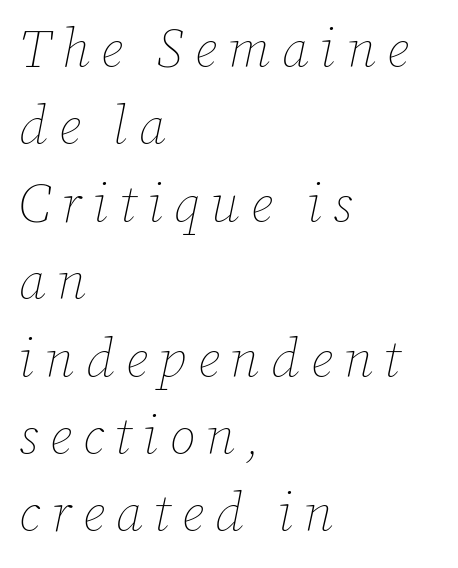
{"italic": "yes", "lean": "right", "slant_degrees": 12, "bold": "no", "weight": "thin", "width": "normal", "stroke_contrast": "low", "x_height": "medium", "monospaced": "no", "underline": "no", "align": "left", "line_spacing": "normal", "line_spacing_ratio": 1.46, "letter_spacing": "wide", "letter_spacing_em": 0.21, "glyph_px": 53}
